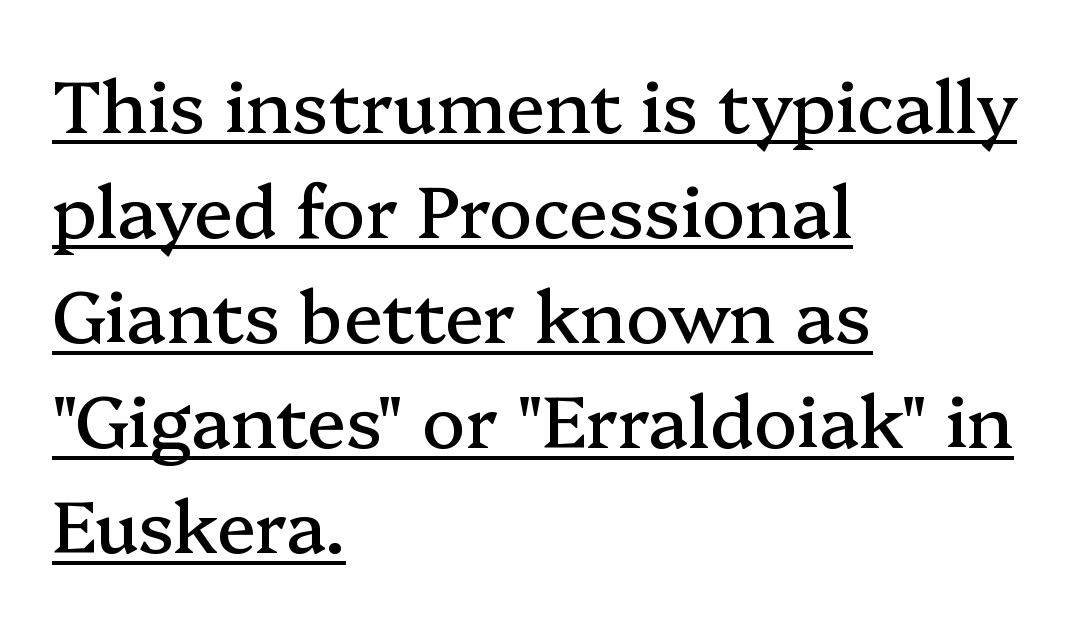
Q: Is the text italic (slanted)? A: No, it is upright.
Q: Is the typeface a serif or a sans-serif typeface? A: Serif.
Q: Is the text underlined? A: Yes.
Q: How is the paragraph aligned? A: Left-aligned.
Q: Is the spacing between letters normal or unusually wide? A: Normal.
Q: Is the spacing between lines tight, normal or loose? A: Normal.
Q: Width (condensed, normal, or wide)? A: Normal.
Q: Stroke contrast? A: Medium.
Q: x-height? A: Medium.
Q: Monospaced? A: No.
